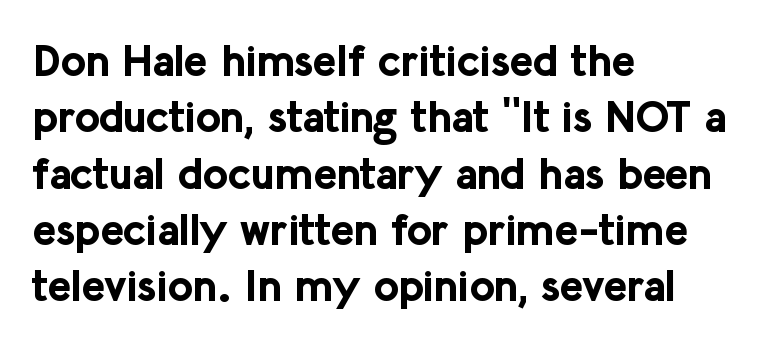
{"serif": "no", "italic": "no", "bold": "yes", "weight": "bold", "width": "normal", "stroke_contrast": "low", "x_height": "medium", "monospaced": "no", "underline": "no", "align": "left", "line_spacing": "normal", "line_spacing_ratio": 1.28, "letter_spacing": "normal", "letter_spacing_em": 0.0, "glyph_px": 44}
